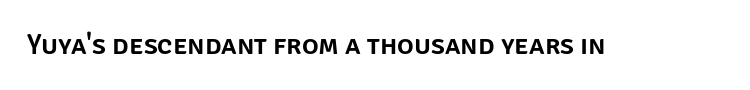
Glyph-to-glyph distance matches everyday printed text. Character widths vary here, with narrow letters taking less room than wide ones. Serif or sans? Sans — the stroke terminals are bare. Type without underlining. A typesetter would mark this as roman, not italic.
